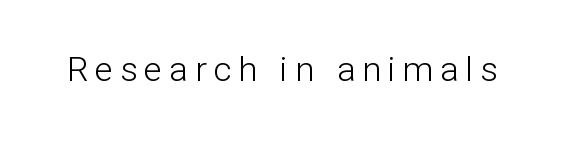
{"serif": "no", "italic": "no", "bold": "no", "weight": "light", "width": "normal", "stroke_contrast": "low", "x_height": "medium", "monospaced": "no", "underline": "no", "letter_spacing": "wide", "letter_spacing_em": 0.21, "glyph_px": 34}
